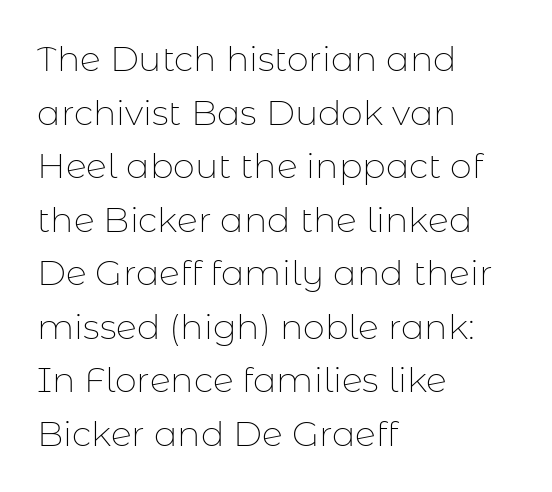
Q: Is the text bold? A: No.
Q: Is the text italic (slanted)? A: No, it is upright.
Q: Is the typeface a serif or a sans-serif typeface? A: Sans-serif.
Q: Is the text underlined? A: No.
Q: How is the paragraph aligned? A: Left-aligned.
Q: Is the spacing between letters normal or unusually wide? A: Normal.
Q: Is the spacing between lines tight, normal or loose? A: Normal.
Q: Width (condensed, normal, or wide)? A: Normal.
Q: Stroke contrast? A: Low.
Q: x-height? A: Medium.
Q: Monospaced? A: No.
